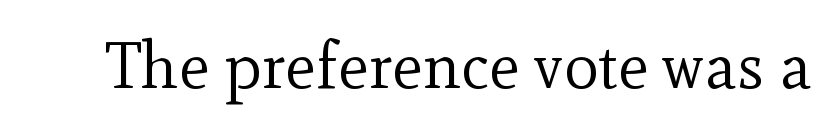
Typographically, this falls in the serif category. Stems and bowls with no extra thickness — not bold. This rendering leaves character spacing at its baseline value. The letters advance in unequal steps, a hallmark of proportional type. Posture: upright roman.
